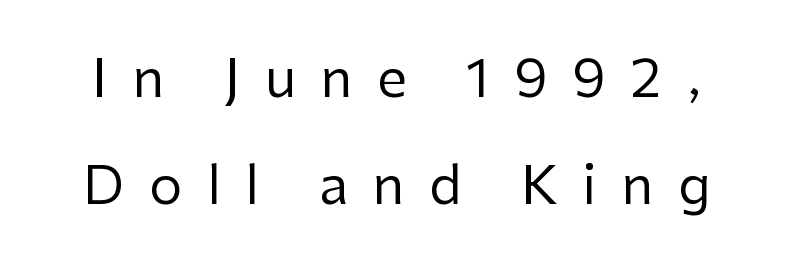
What kind of face is this? One without serifs — a sans. Quick note: underline off. The line-height multiplier appears high, well above default. The rendering uses natural spacing where letterforms have individual widths. The weight tops out at a normal text grade.
